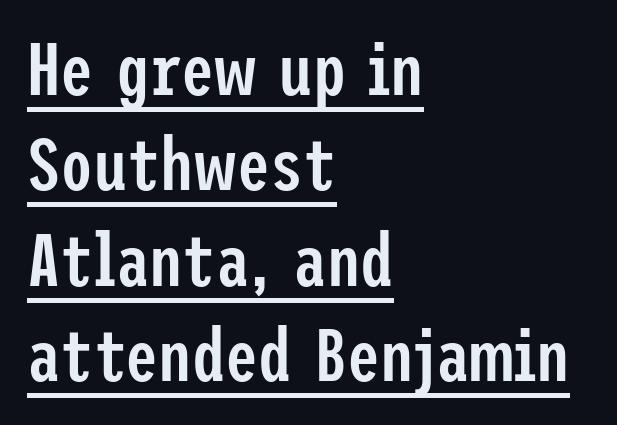
Somebody hit Ctrl+U on this one — the words are underlined. Note: no serifs on the glyphs. A typesetter would call this leading conventional body-copy spacing. Short and long lines alike share a common starting point at left. The letters are semibold — heavier than regular but short of a full bold.
